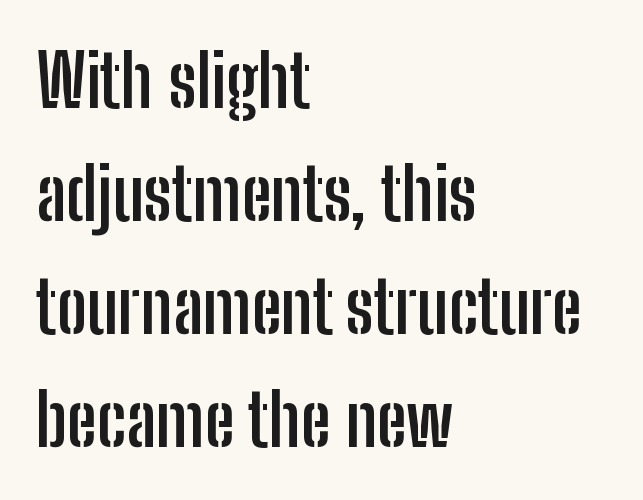
The image shows 73 px semibold, condensed sans-serif type, upright; set left-aligned, normal line spacing (1.55x), normal letter spacing, not underlined; low stroke contrast and a medium x-height.
